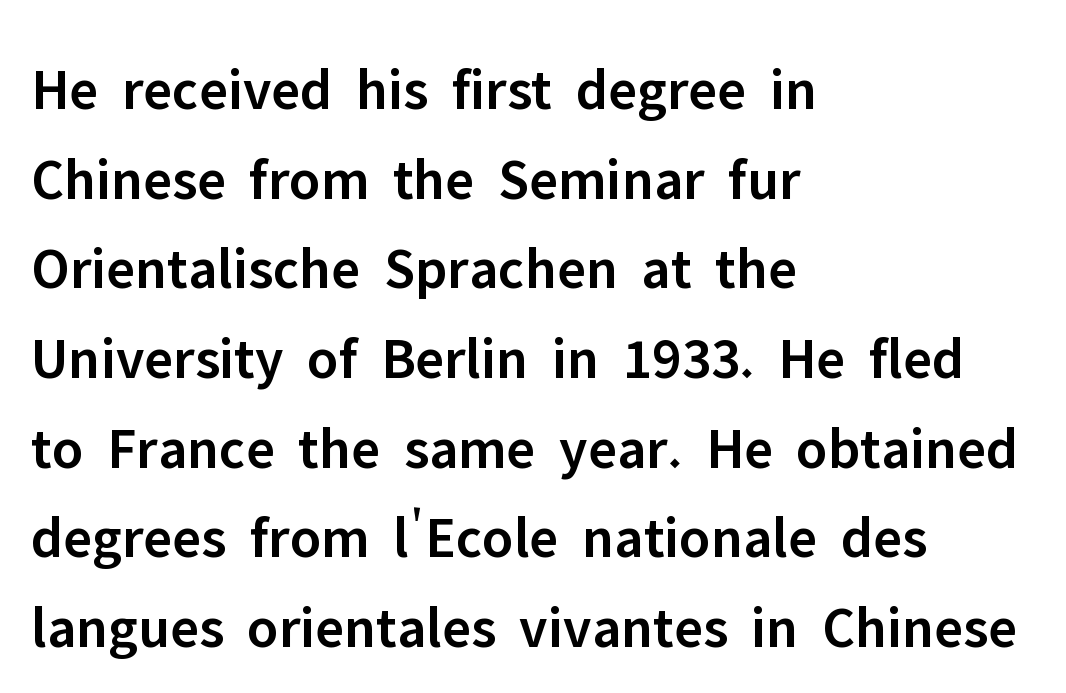
The image shows 59 px semibold sans-serif type, upright; set left-aligned, normal line spacing (1.52x), normal letter spacing, not underlined; low stroke contrast and a medium x-height.
